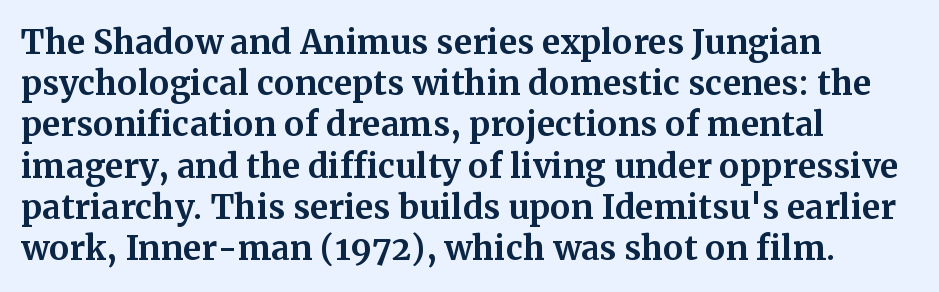
Q: Is the text bold? A: Yes.
Q: Is the text italic (slanted)? A: No, it is upright.
Q: Is the typeface a serif or a sans-serif typeface? A: Serif.
Q: Is the text underlined? A: No.
Q: How is the paragraph aligned? A: Left-aligned.
Q: Is the spacing between letters normal or unusually wide? A: Normal.
Q: Is the spacing between lines tight, normal or loose? A: Normal.
Q: Width (condensed, normal, or wide)? A: Normal.
Q: Stroke contrast? A: Medium.
Q: x-height? A: Medium.
Q: Monospaced? A: No.
